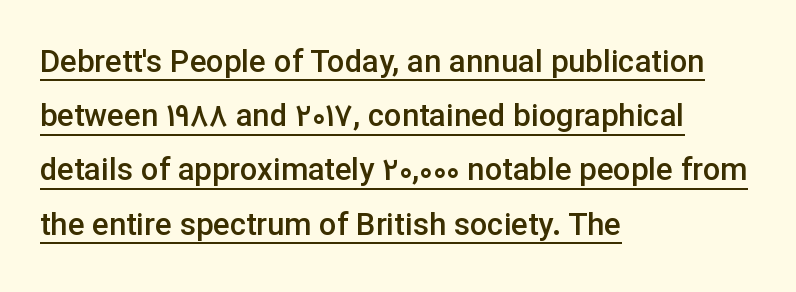
{"serif": "no", "italic": "no", "bold": "semi", "weight": "semibold", "width": "normal", "stroke_contrast": "low", "x_height": "medium", "monospaced": "no", "underline": "yes", "align": "left", "line_spacing_ratio": 1.75, "letter_spacing": "normal", "letter_spacing_em": 0.0, "glyph_px": 31}
